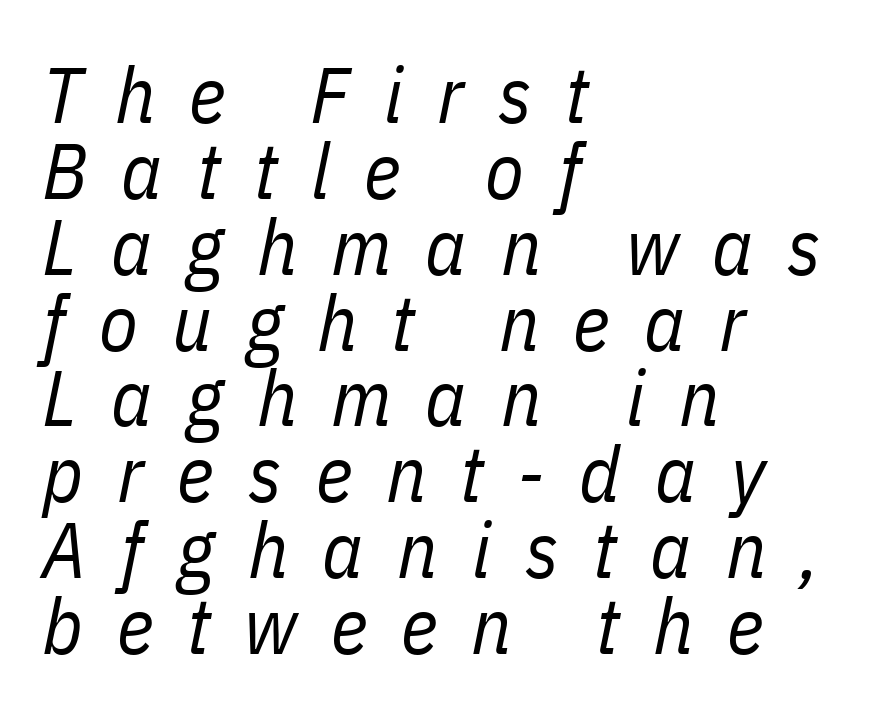
Q: Is the text bold? A: No.
Q: Is the text italic (slanted)? A: Yes, it leans right by about 11 degrees.
Q: Is the text underlined? A: No.
Q: How is the paragraph aligned? A: Left-aligned.
Q: Is the spacing between letters normal or unusually wide? A: Unusually wide.
Q: Is the spacing between lines tight, normal or loose? A: Tight.
Q: Width (condensed, normal, or wide)? A: Condensed.
Q: Stroke contrast? A: Low.
Q: x-height? A: Medium.
Q: Monospaced? A: No.
